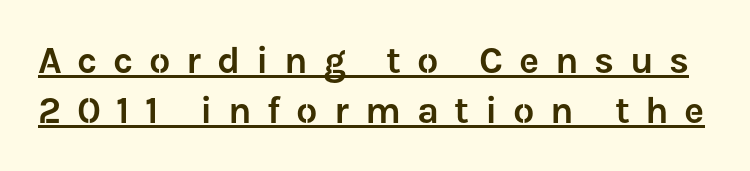
The passage shown is typeset with a sans-serif family. You could not count columns in this text — the font is proportionally spaced. Regular leading. Quick note: not italic, upright.
